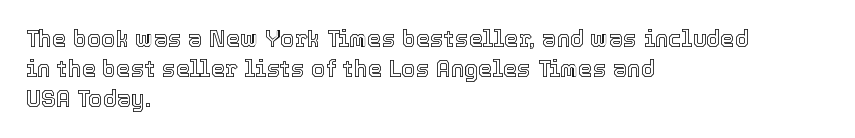
The image shows 23 px text type, upright; set left-aligned, normal line spacing (1.3x), normal letter spacing, not underlined.
